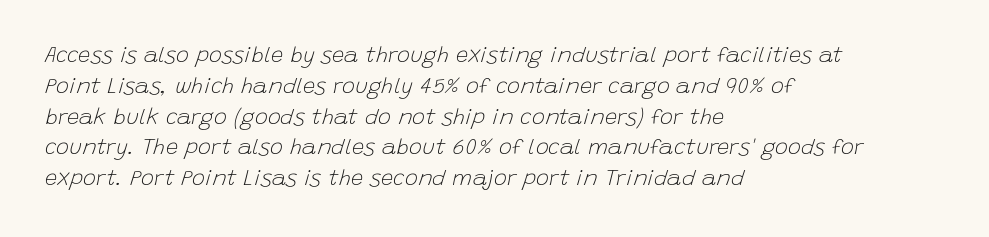
The image shows 22 px text type, italic (leaning right); set left-aligned, normal line spacing (1.4x), normal letter spacing, not underlined.
